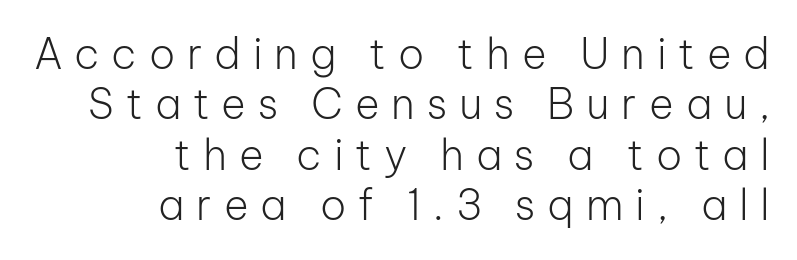
Q: Is the text bold? A: No.
Q: Is the text italic (slanted)? A: No, it is upright.
Q: Is the typeface a serif or a sans-serif typeface? A: Sans-serif.
Q: Is the text underlined? A: No.
Q: How is the paragraph aligned? A: Right-aligned.
Q: Is the spacing between letters normal or unusually wide? A: Unusually wide.
Q: Width (condensed, normal, or wide)? A: Normal.
Q: Stroke contrast? A: Low.
Q: x-height? A: Medium.
Q: Monospaced? A: No.
